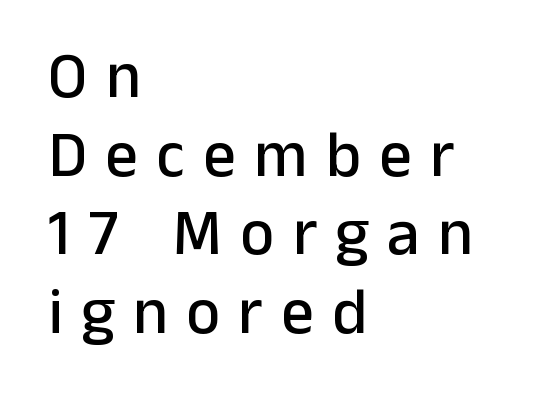
{"serif": "no", "italic": "no", "width": "normal", "stroke_contrast": "low", "x_height": "medium", "monospaced": "no", "underline": "no", "align": "left", "line_spacing_ratio": 1.21, "letter_spacing": "wide", "letter_spacing_em": 0.28, "glyph_px": 65}
